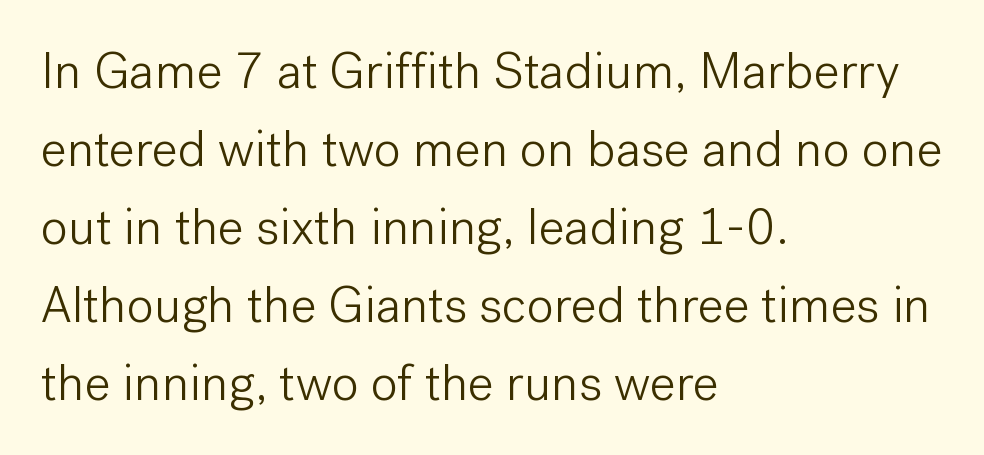
{"serif": "no", "italic": "no", "bold": "no", "weight": "light", "width": "normal", "stroke_contrast": "low", "x_height": "medium", "monospaced": "no", "underline": "no", "align": "left", "line_spacing": "normal", "line_spacing_ratio": 1.53, "letter_spacing": "normal", "letter_spacing_em": 0.0, "glyph_px": 51}
